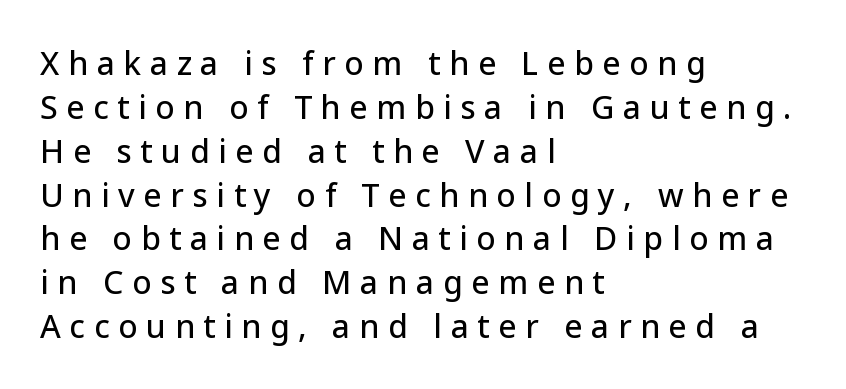
The image shows 32 px sans-serif type, upright; set left-aligned, normal line spacing (1.37x), unusually wide letter spacing (+0.27 em), not underlined; low stroke contrast and a medium x-height.
